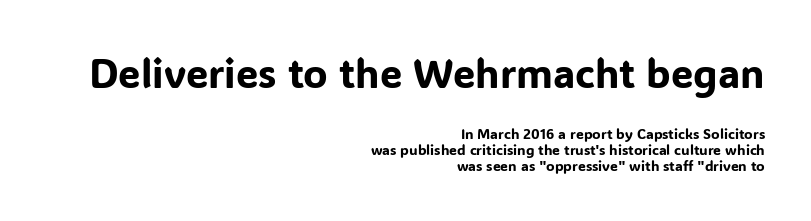
The image shows 40 px sans-serif type, upright; set right-aligned, tight line spacing (1.14x), normal letter spacing, not underlined; the first (top) block is 2.86x larger; low stroke contrast and a medium x-height.
